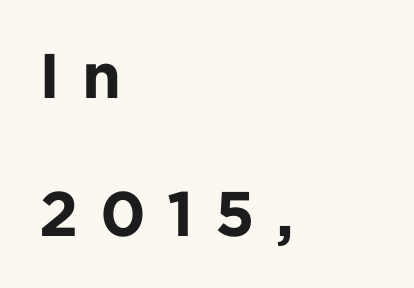
{"serif": "no", "italic": "no", "bold": "yes", "weight": "bold", "width": "normal", "stroke_contrast": "low", "x_height": "medium", "monospaced": "no", "underline": "no", "align": "left", "line_spacing": "loose", "line_spacing_ratio": 2.19, "letter_spacing": "wide", "letter_spacing_em": 0.34, "glyph_px": 63}
